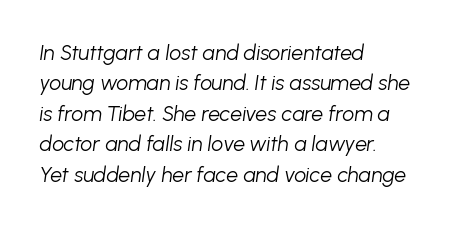
The image shows 21 px text type, italic (leaning right); set left-aligned, normal line spacing (1.45x), normal letter spacing, not underlined.
